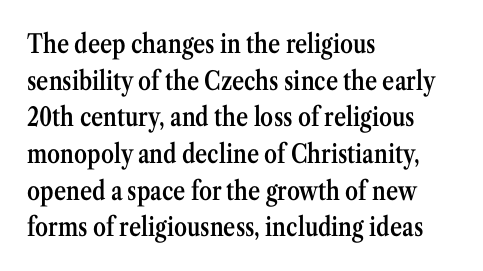
Q: Is the text bold? A: Semi-bold.
Q: Is the text italic (slanted)? A: No, it is upright.
Q: Is the text underlined? A: No.
Q: How is the paragraph aligned? A: Left-aligned.
Q: Is the spacing between letters normal or unusually wide? A: Normal.
Q: Is the spacing between lines tight, normal or loose? A: Normal.
